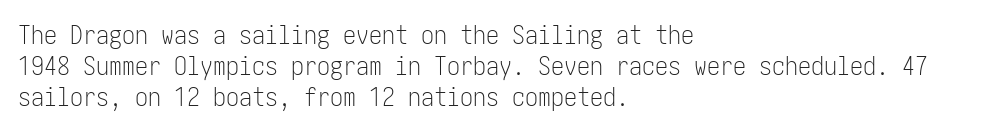
{"italic": "no", "bold": "no", "underline": "no", "align": "left", "line_spacing_ratio": 1.2, "letter_spacing": "normal", "letter_spacing_em": 0.0, "glyph_px": 26}
